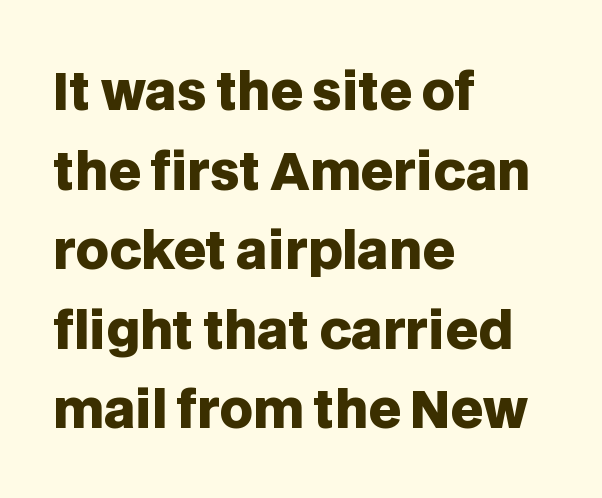
Underline: absent. The type is set solid horizontally, with unmodified tracking. Looks like regular typesetting: each glyph gets only the width it needs. The specimen reads as upright at a glance. Left-aligned paragraph, ragged on the right. Each letter's strokes conclude bluntly, with no projecting serifs.
